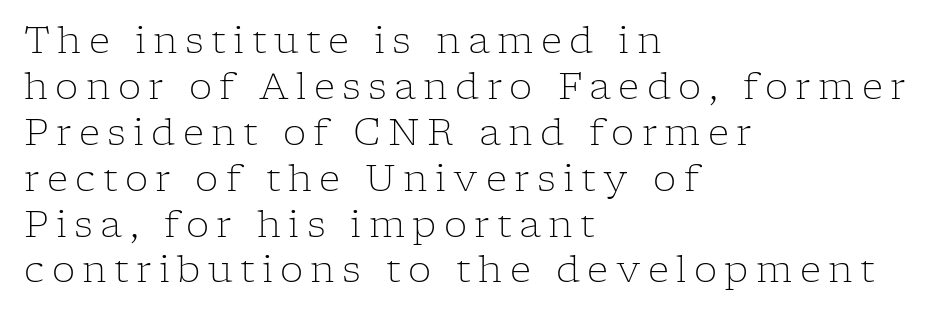
{"serif": "yes", "italic": "no", "bold": "no", "weight": "light", "width": "normal", "stroke_contrast": "low", "x_height": "medium", "monospaced": "no", "underline": "no", "align": "left", "line_spacing_ratio": 1.24, "letter_spacing": "wide", "letter_spacing_em": 0.2, "glyph_px": 37}
